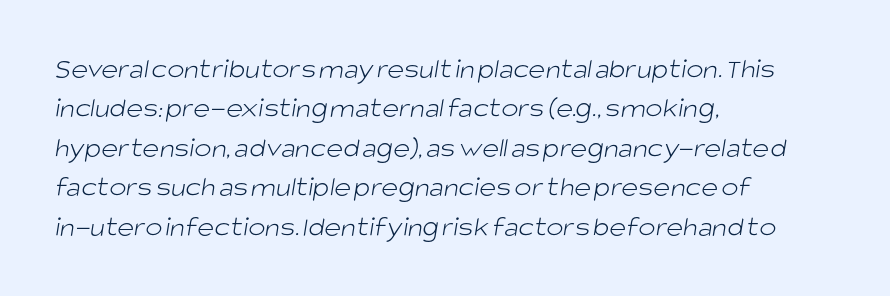
Normally led — the rows are evenly, conventionally spaced. Think of a printed novel: that variable character pitch is what you see here. Where is the straight margin? On the left. Does the type have serifs? No, each stem ends abruptly. No heavy texture on the line: the type isn't bold.
